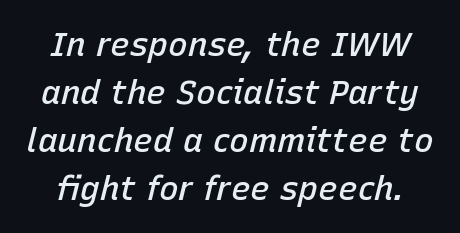
The image shows 33 px semibold type, italic (leaning right); set normal line spacing (1.45x), normal letter spacing, not underlined; low stroke contrast and a medium x-height.
